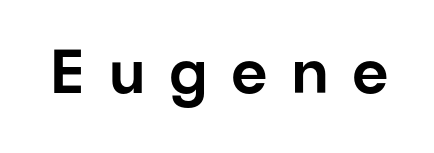
Compared with typical body copy, the letter spacing here is much looser. The face used here is proportionally spaced, like ordinary book or web type. The string is rendered with underlining switched off. The lettering stays uniformly vertical, giving the passage a roman look. A sans-serif font was chosen for this passage.
